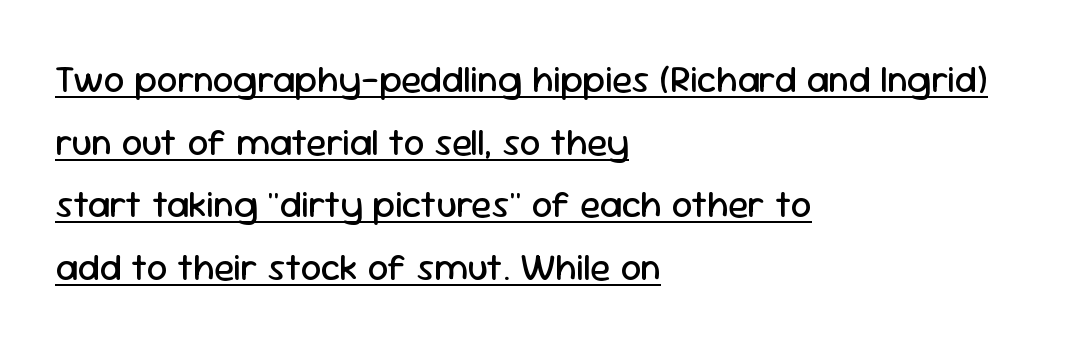
{"serif": "no", "italic": "no", "bold": "no", "weight": "regular", "width": "normal", "stroke_contrast": "low", "x_height": "medium", "monospaced": "no", "underline": "yes", "align": "left", "line_spacing": "normal", "line_spacing_ratio": 1.69, "letter_spacing": "normal", "letter_spacing_em": 0.0, "glyph_px": 37}
